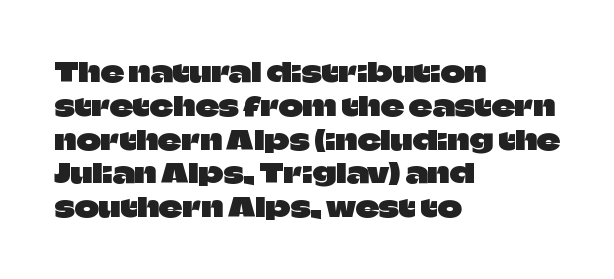
The ragged edge is on the right, which tells us the setting is flush left. How would I describe the line gaps? Plain and ordinary. This is the regular roman posture of the typeface. Only glyphs here, with clear space below each row.
